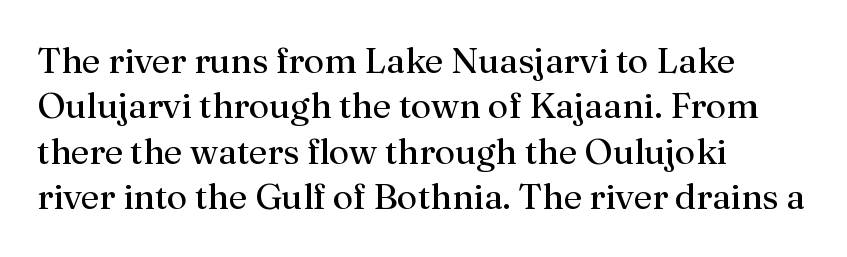
{"serif": "yes", "italic": "no", "bold": "no", "weight": "regular", "width": "normal", "stroke_contrast": "medium", "x_height": "medium", "monospaced": "no", "underline": "no", "align": "left", "line_spacing": "normal", "line_spacing_ratio": 1.26, "letter_spacing": "normal", "letter_spacing_em": 0.0, "glyph_px": 36}
